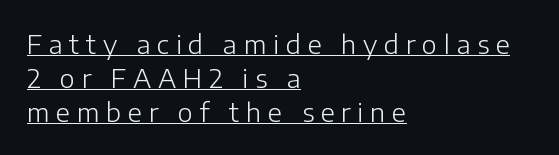
Weight: in the light-to-regular range. The lettering stays uniformly vertical, giving the passage a roman look. Leading: standard. Words appear elongated and porous because spacing is wide. Glance below the letters and you will spot a drawn line. All the whitespace from short lines collects on the right.
